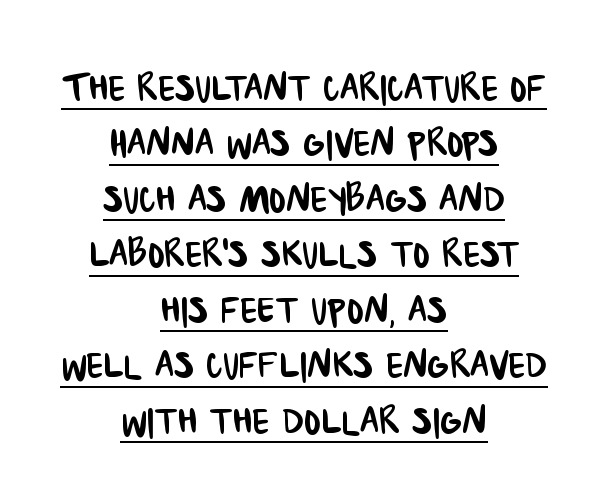
{"serif": "no", "width": "condensed", "stroke_contrast": "low", "x_height": "large", "monospaced": "no", "underline": "yes", "align": "center", "line_spacing": "tight", "line_spacing_ratio": 1.11, "letter_spacing": "normal", "letter_spacing_em": 0.0, "glyph_px": 50}
